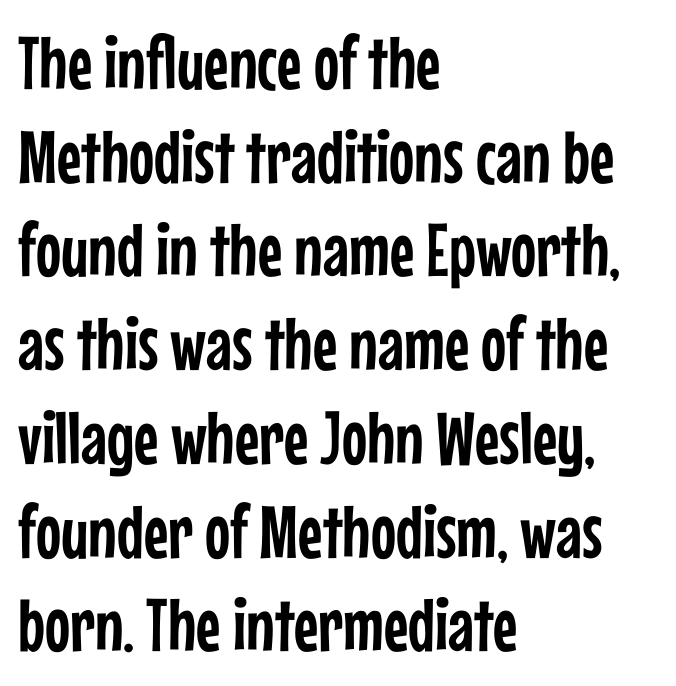
The passage shown is not underscored anywhere. Do the letters lean? They stand straight. The gaps between neighbouring characters are ordinary and unremarkable. To sum up the face: it is a sans, with no serifs. Proportional: the letters do not fall into vertical columns. The rendering uses a moderate line-height, typical for paragraphs.
